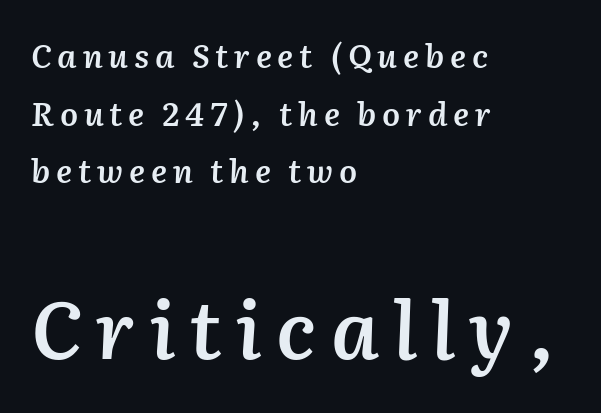
Character size in the trailing block exceeds that of the leading block. A typesetter would mark this as italic. Emphasis by weight is partial: semibold. Each row of text sits above clean, open space.
